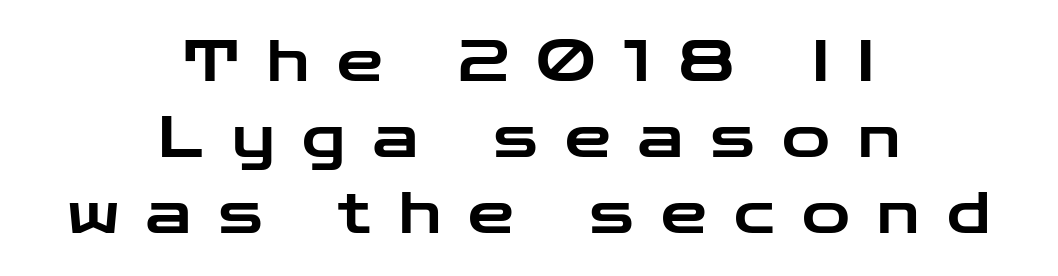
{"serif": "no", "italic": "no", "width": "wide", "stroke_contrast": "low", "x_height": "medium", "monospaced": "no", "underline": "no", "align": "center", "line_spacing": "normal", "line_spacing_ratio": 1.31, "letter_spacing": "wide", "letter_spacing_em": 0.48, "glyph_px": 58}
